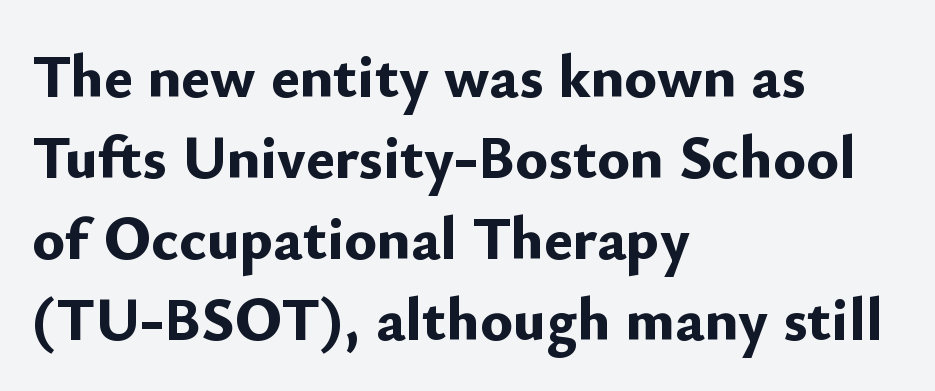
{"serif": "no", "italic": "no", "bold": "yes", "weight": "bold", "width": "normal", "stroke_contrast": "low", "x_height": "small", "monospaced": "no", "underline": "no", "align": "left", "line_spacing": "normal", "line_spacing_ratio": 1.33, "letter_spacing": "normal", "letter_spacing_em": 0.0, "glyph_px": 61}
